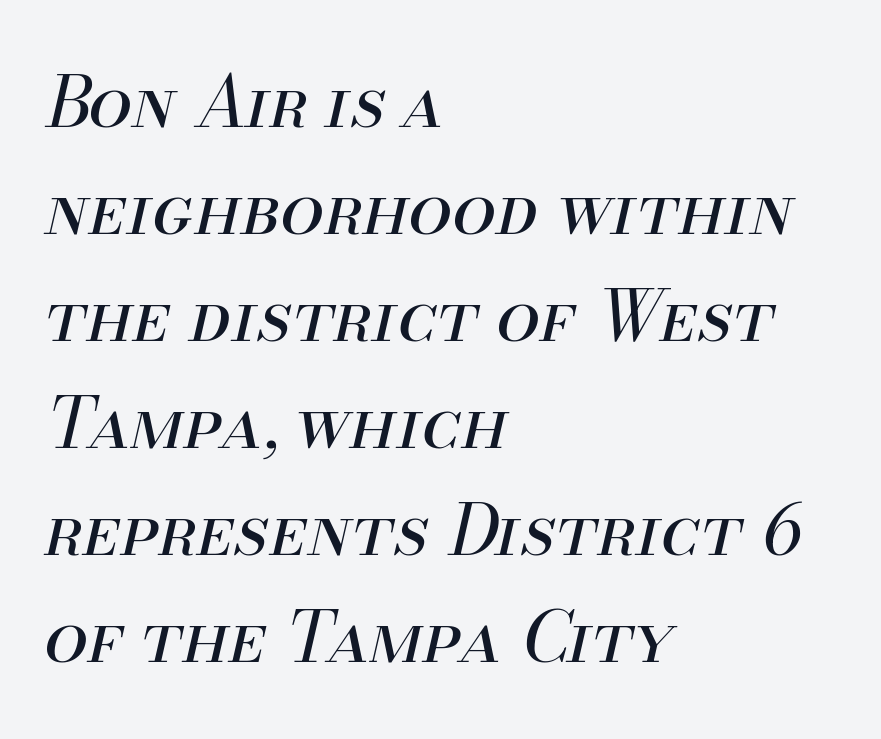
{"italic": "yes", "lean": "right", "slant_degrees": 13, "bold": "no", "weight": "regular", "width": "normal", "stroke_contrast": "medium", "x_height": "small", "monospaced": "no", "underline": "no", "align": "left", "line_spacing": "normal", "line_spacing_ratio": 1.53, "letter_spacing": "normal", "letter_spacing_em": 0.0, "glyph_px": 70}
